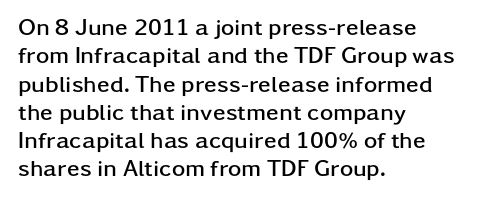
{"italic": "no", "bold": "yes", "underline": "no", "align": "left", "line_spacing_ratio": 1.23, "letter_spacing": "normal", "letter_spacing_em": 0.0, "glyph_px": 23}
